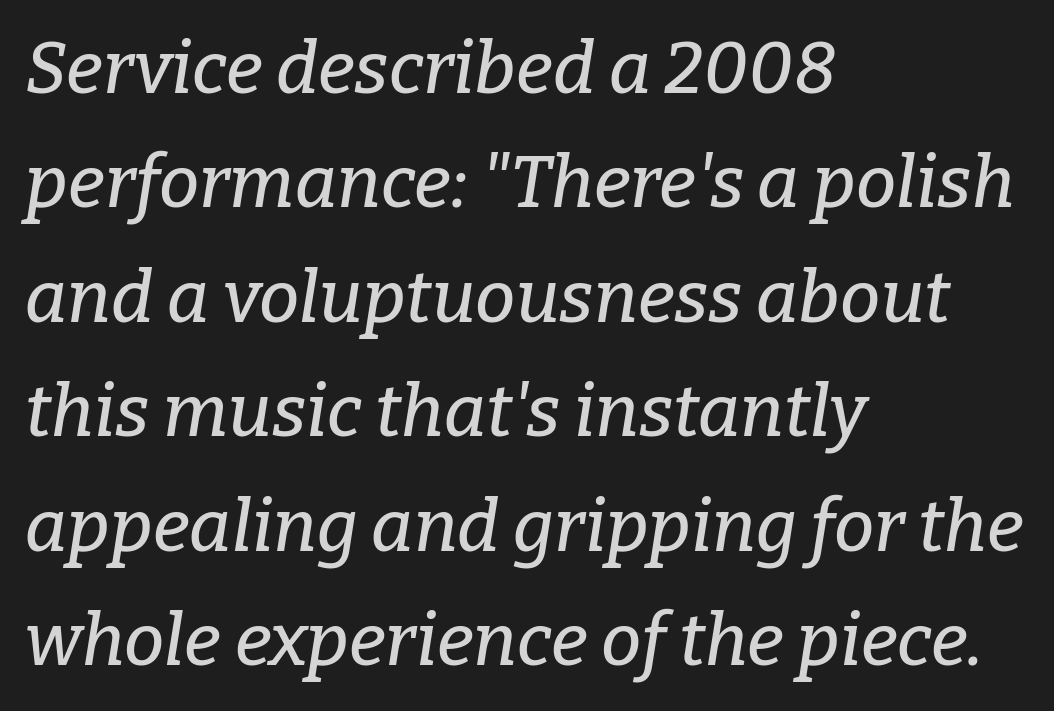
Q: Is the text italic (slanted)? A: Yes, it leans right by about 9 degrees.
Q: Is the typeface a serif or a sans-serif typeface? A: Serif.
Q: Is the text underlined? A: No.
Q: How is the paragraph aligned? A: Left-aligned.
Q: Is the spacing between letters normal or unusually wide? A: Normal.
Q: Is the spacing between lines tight, normal or loose? A: Normal.
Q: Width (condensed, normal, or wide)? A: Normal.
Q: Stroke contrast? A: Low.
Q: x-height? A: Medium.
Q: Monospaced? A: No.
